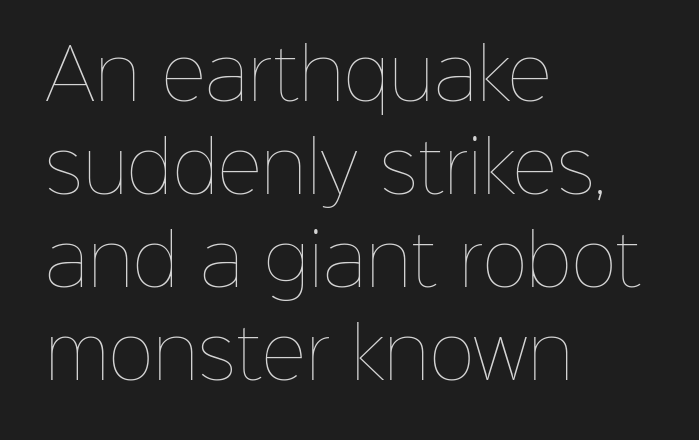
Glance below the letters and you will spot only blank space. The rendering keeps characters at their native spacing. The letterforms sit at book weight or below. You can tell it's not italic because the verticals are truly vertical.
